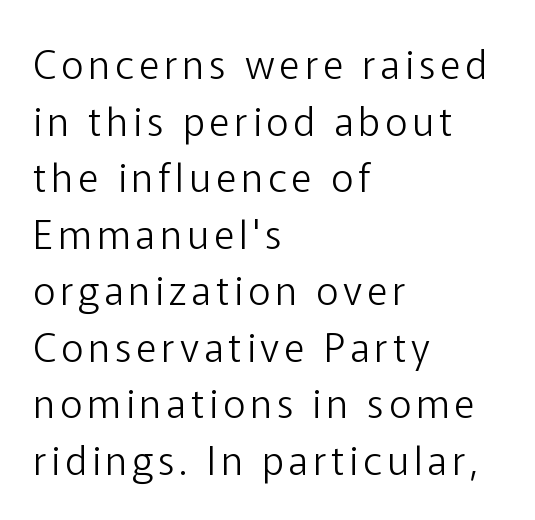
Weight: in the light-to-regular range. The rows are spaced the way most documents space them. The letters advance in unequal steps, a hallmark of proportional type. Letterform terminals end flat and unadorned throughout the passage. It's the straight-up-and-down kind of type. The space directly below the letters is spotless.
